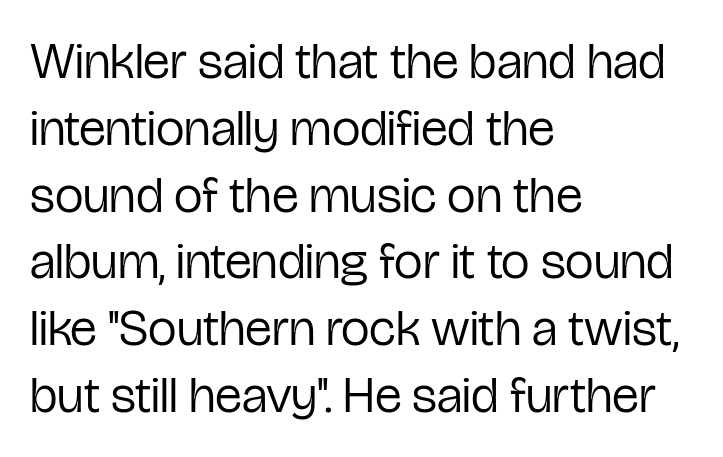
Q: Is the text bold? A: No.
Q: Is the text italic (slanted)? A: No, it is upright.
Q: Is the typeface a serif or a sans-serif typeface? A: Sans-serif.
Q: Is the text underlined? A: No.
Q: How is the paragraph aligned? A: Left-aligned.
Q: Is the spacing between letters normal or unusually wide? A: Normal.
Q: Is the spacing between lines tight, normal or loose? A: Normal.
Q: Width (condensed, normal, or wide)? A: Condensed.
Q: Stroke contrast? A: Low.
Q: x-height? A: Medium.
Q: Monospaced? A: No.
